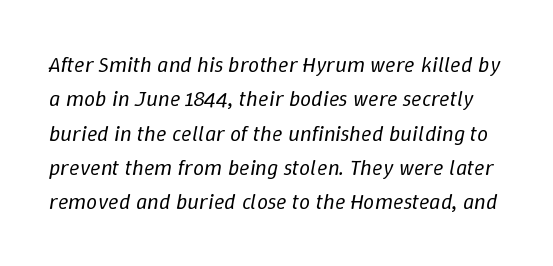
The image shows 22 px text type, italic (leaning right); set normal line spacing (1.56x), normal letter spacing, not underlined.
